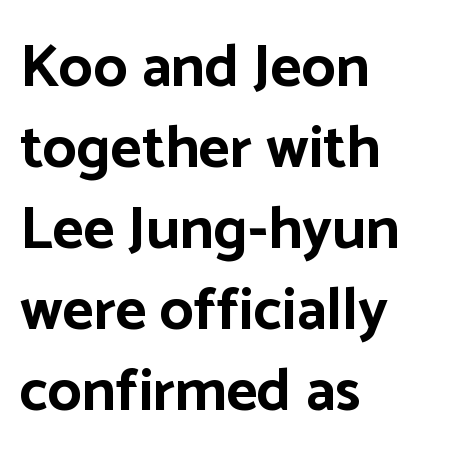
{"serif": "no", "italic": "no", "bold": "yes", "weight": "bold", "width": "normal", "stroke_contrast": "low", "x_height": "medium", "monospaced": "no", "underline": "no", "align": "left", "line_spacing": "normal", "line_spacing_ratio": 1.35, "letter_spacing": "normal", "letter_spacing_em": 0.0, "glyph_px": 60}
